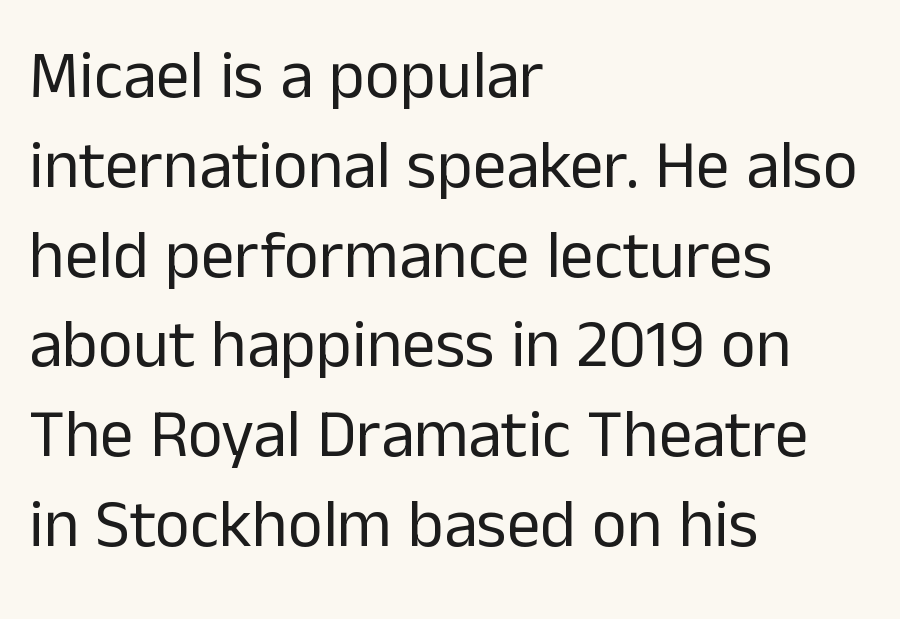
Upright lettering throughout. Is this a sans? Yes — the strokes have no serifs. A classic flush-left, rag-right setting is used for this passage. The gap between lines stays unmarked. The block of text has a typical density, with ordinary space between rows. Do the characters align in a grid? No, the font is proportional.
